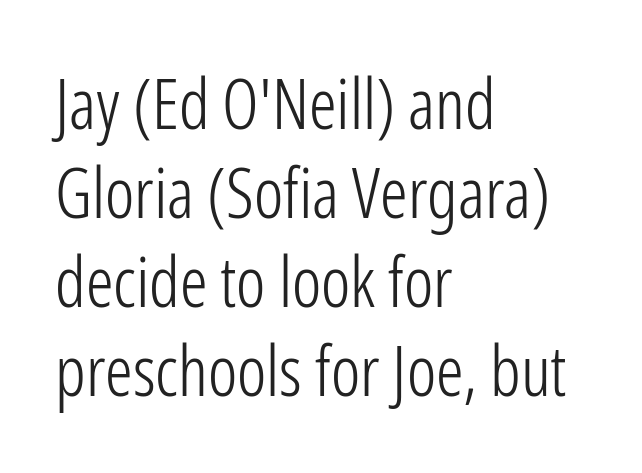
{"serif": "no", "italic": "no", "bold": "no", "weight": "light", "width": "condensed", "stroke_contrast": "low", "x_height": "medium", "monospaced": "no", "underline": "no", "align": "left", "line_spacing": "normal", "line_spacing_ratio": 1.29, "letter_spacing": "normal", "letter_spacing_em": 0.0, "glyph_px": 69}
